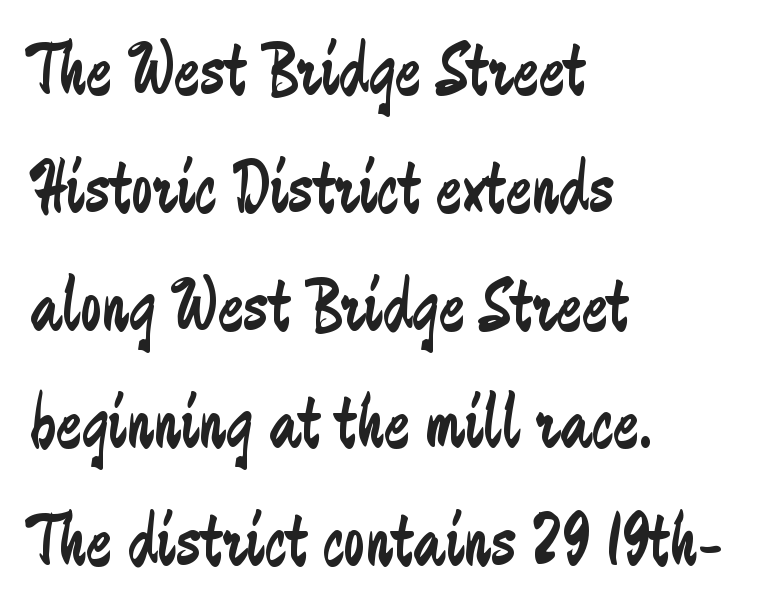
Q: Is the text bold? A: No.
Q: Is the text italic (slanted)? A: Yes.
Q: Is the typeface a serif or a sans-serif typeface? A: Sans-serif.
Q: Is the text underlined? A: No.
Q: How is the paragraph aligned? A: Left-aligned.
Q: Is the spacing between letters normal or unusually wide? A: Normal.
Q: Is the spacing between lines tight, normal or loose? A: Normal.
Q: Width (condensed, normal, or wide)? A: Condensed.
Q: Stroke contrast? A: Low.
Q: x-height? A: Medium.
Q: Monospaced? A: No.
